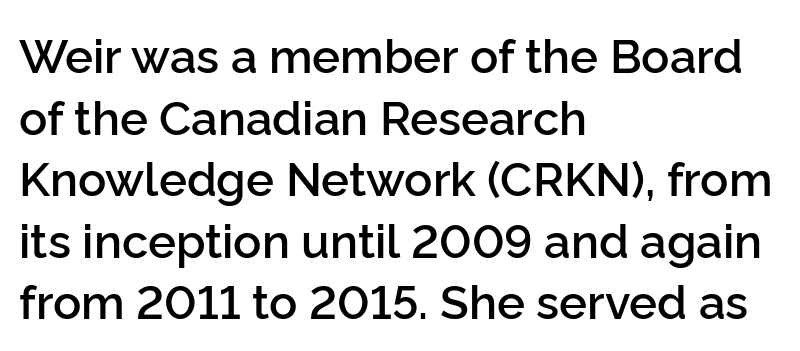
{"serif": "no", "italic": "no", "bold": "semi", "weight": "semibold", "width": "normal", "stroke_contrast": "low", "x_height": "medium", "monospaced": "no", "underline": "no", "align": "left", "line_spacing": "normal", "line_spacing_ratio": 1.31, "letter_spacing": "normal", "letter_spacing_em": 0.0, "glyph_px": 47}
